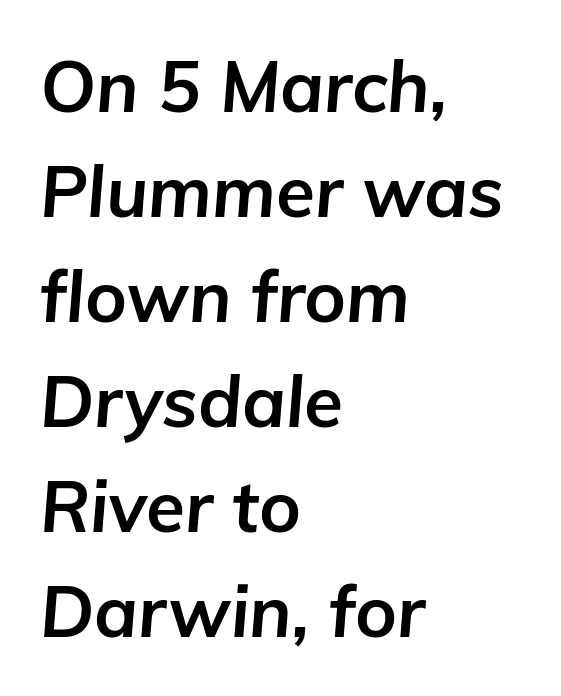
Q: Is the text bold? A: Yes.
Q: Is the text italic (slanted)? A: Yes, it leans right by about 5 degrees.
Q: Is the text underlined? A: No.
Q: How is the paragraph aligned? A: Left-aligned.
Q: Is the spacing between letters normal or unusually wide? A: Normal.
Q: Is the spacing between lines tight, normal or loose? A: Normal.
Q: Width (condensed, normal, or wide)? A: Normal.
Q: Stroke contrast? A: Low.
Q: x-height? A: Medium.
Q: Monospaced? A: No.
